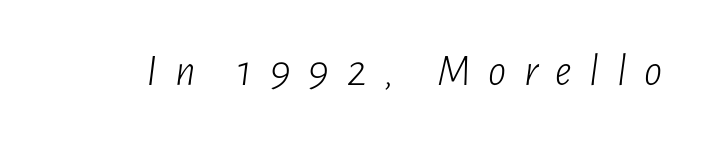
Q: Is the text bold? A: No.
Q: Is the text italic (slanted)? A: Yes, it leans right by about 7 degrees.
Q: Is the text underlined? A: No.
Q: Is the spacing between letters normal or unusually wide? A: Unusually wide.
Q: Width (condensed, normal, or wide)? A: Condensed.
Q: Stroke contrast? A: Low.
Q: x-height? A: Medium.
Q: Monospaced? A: No.
